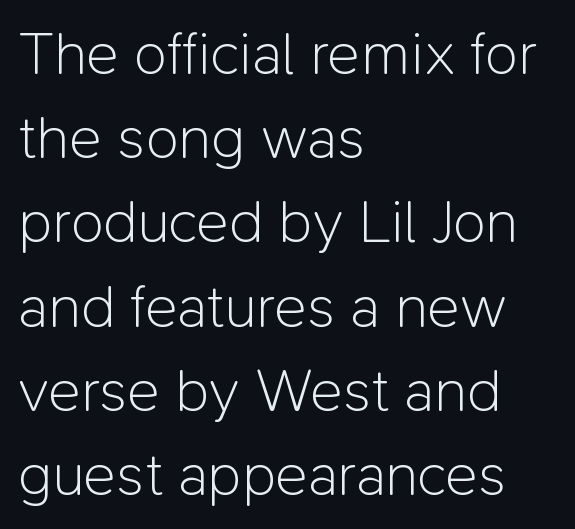
{"serif": "no", "italic": "no", "bold": "no", "weight": "light", "width": "normal", "stroke_contrast": "low", "x_height": "medium", "monospaced": "no", "underline": "no", "align": "left", "line_spacing": "normal", "line_spacing_ratio": 1.38, "letter_spacing": "normal", "letter_spacing_em": 0.0, "glyph_px": 61}
